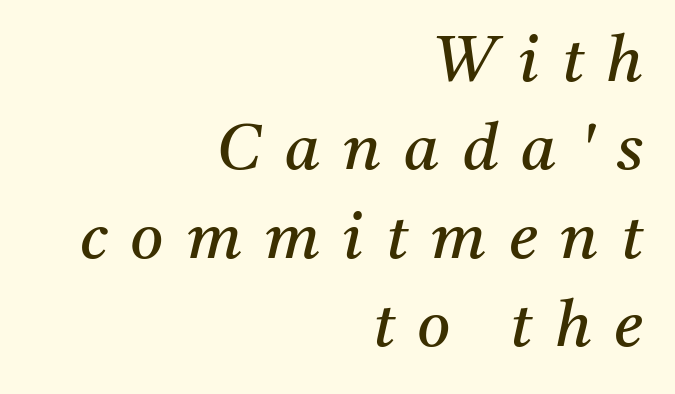
{"serif": "yes", "italic": "yes", "lean": "right", "slant_degrees": 11, "bold": "no", "weight": "regular", "width": "normal", "stroke_contrast": "medium", "x_height": "medium", "monospaced": "no", "underline": "no", "align": "right", "line_spacing": "normal", "line_spacing_ratio": 1.38, "letter_spacing": "wide", "letter_spacing_em": 0.36, "glyph_px": 64}
